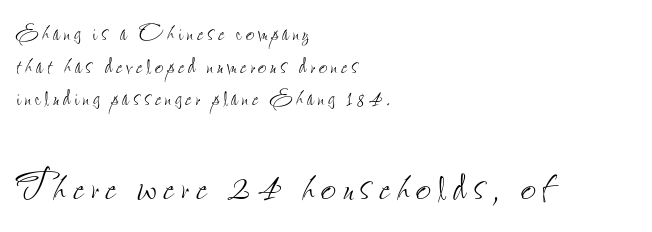
Q: Is the text bold? A: No.
Q: Is the text italic (slanted)? A: Yes.
Q: Is the text underlined? A: No.
Q: How is the paragraph aligned? A: Left-aligned.
Q: Is the spacing between lines tight, normal or loose? A: Tight.
Q: Which block of text is set in a larger size, the first (top) or the second (bottom)? A: The second (bottom) one.
Q: Width (condensed, normal, or wide)? A: Condensed.
Q: Stroke contrast? A: Low.
Q: x-height? A: Small.
Q: Monospaced? A: No.
